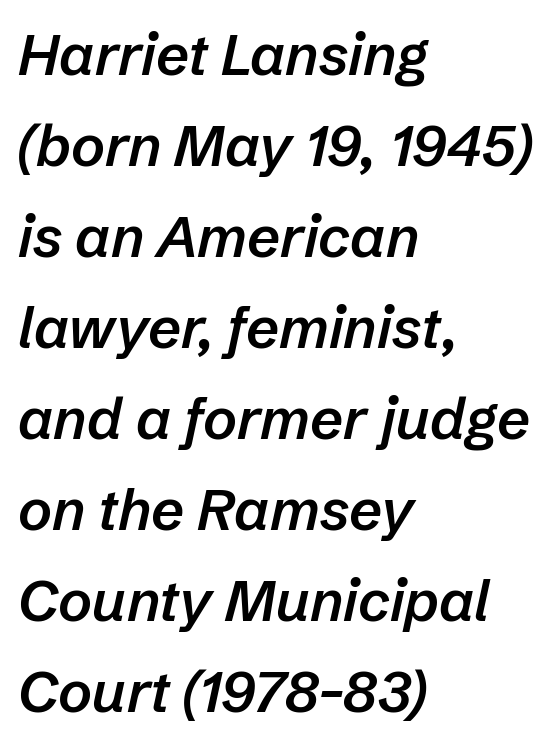
The image shows 58 px semibold type, italic (leaning right); set left-aligned, normal line spacing (1.57x), normal letter spacing, not underlined; low stroke contrast and a medium x-height.
